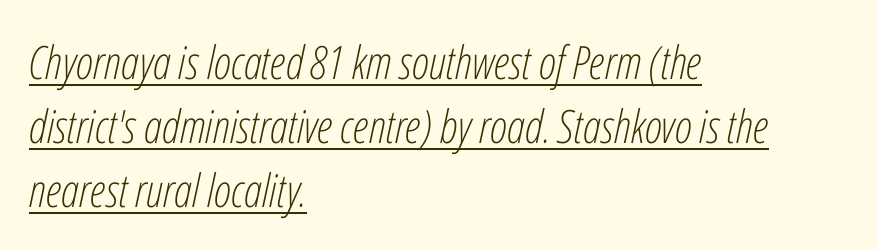
The letters look calm and open, with moderate or lighter stems. Italic: yes, the glyphs are oblique. Character widths vary here, with narrow letters taking less room than wide ones. Letter spacing: default. Does the leading feel generous? No, just average. Compared with a centered layout, this one pins lines to the left instead.
